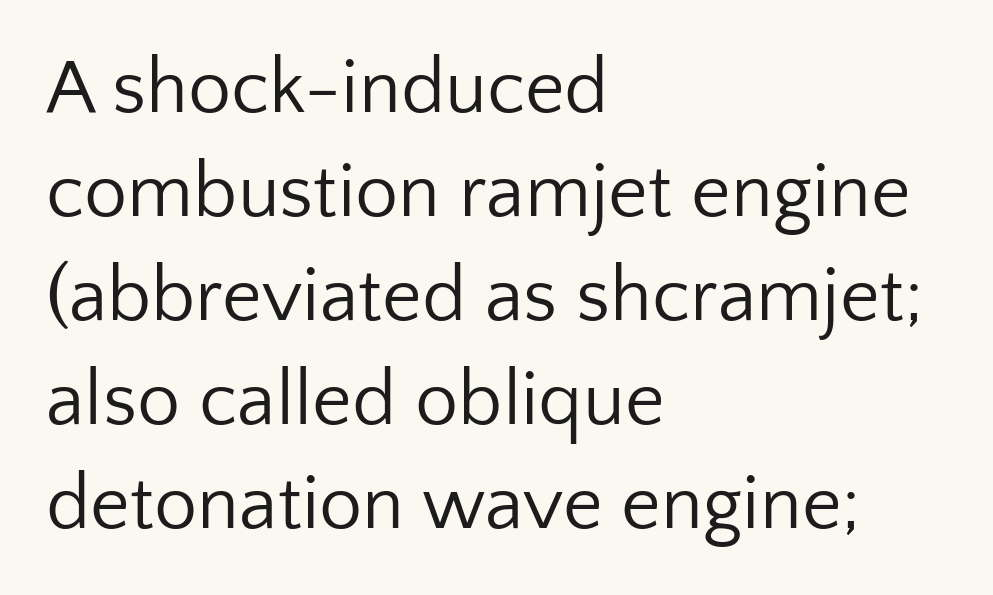
The image shows 77 px regular-weight sans-serif type, upright; set left-aligned, normal line spacing (1.35x), normal letter spacing, not underlined; low stroke contrast and a medium x-height.
